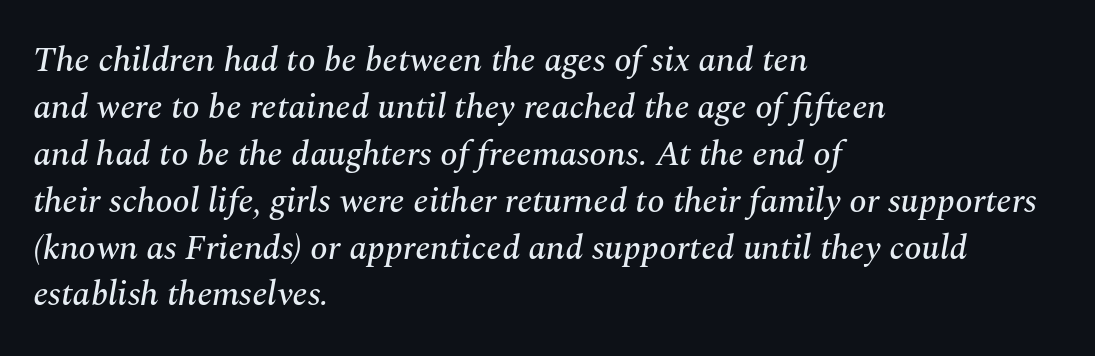
The image shows 35 px serif type, italic (leaning right); set left-aligned, normal line spacing (1.34x), normal letter spacing, not underlined; medium stroke contrast and a medium x-height.
